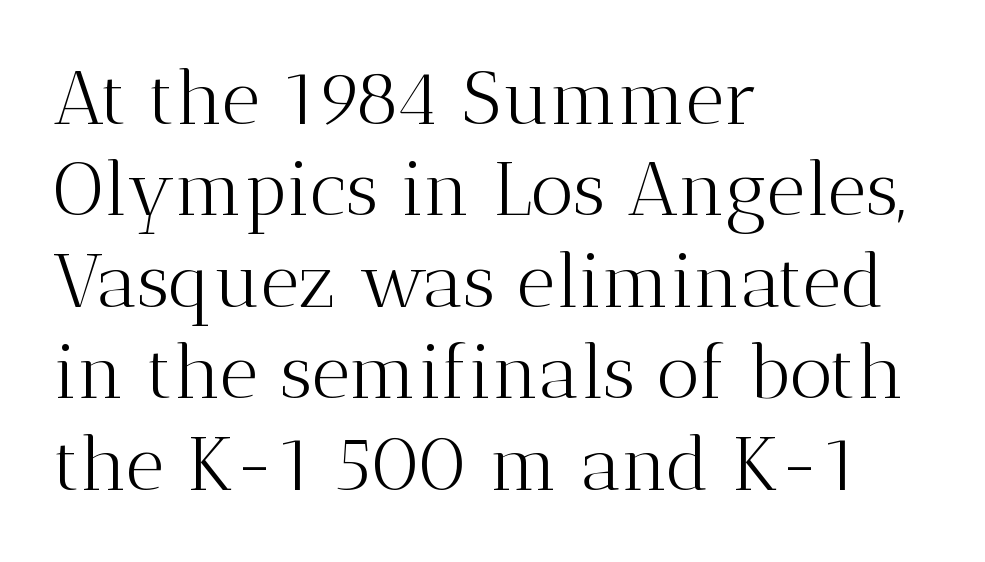
The image shows 75 px light serif type, upright; set left-aligned, line spacing 1.22x, normal letter spacing, not underlined; medium stroke contrast and a medium x-height.
